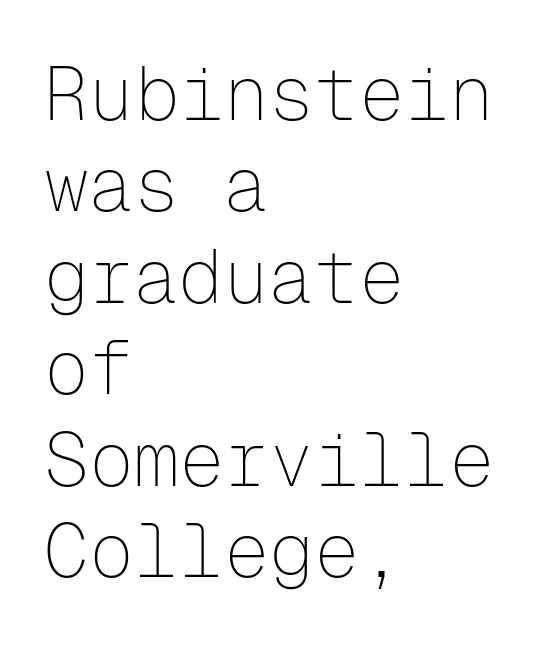
The image shows 75 px thin sans-serif type, upright, monospaced; set left-aligned, line spacing 1.22x, normal letter spacing, not underlined; low stroke contrast and a medium x-height.
